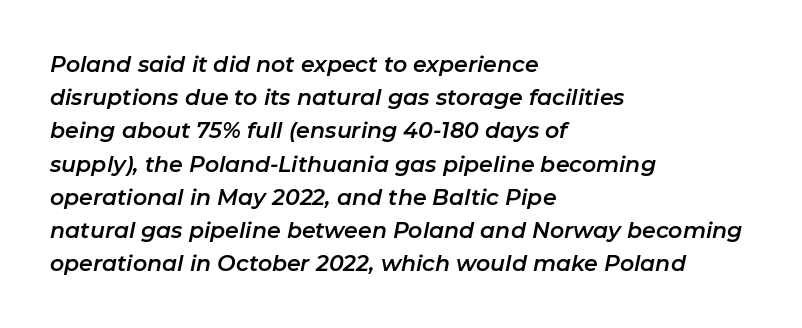
If you drew a ruler down the left edge, every line would touch it. Normally led — the rows are evenly, conventionally spaced. The passage shown has conventional tracking throughout. Honestly, there is no underline to notice here at all. Designer's note — italics engaged.
